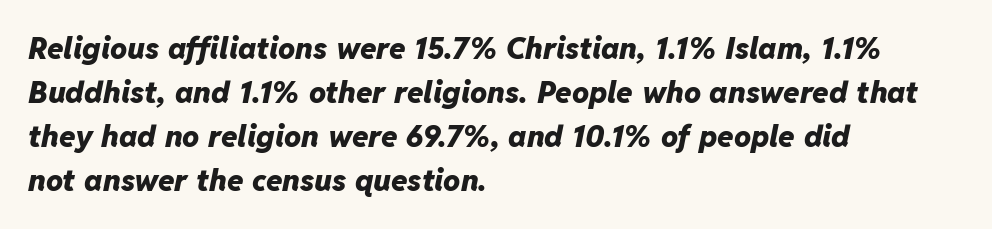
Strokes here are thick enough to call this a true bold. Regular leading. You could call the tracking neutral — neither tight nor loose. Italic? Definitely — the glyphs are oblique. The strip under each line holds only bare page. A typesetter would call this proportional, since set widths differ per character.
